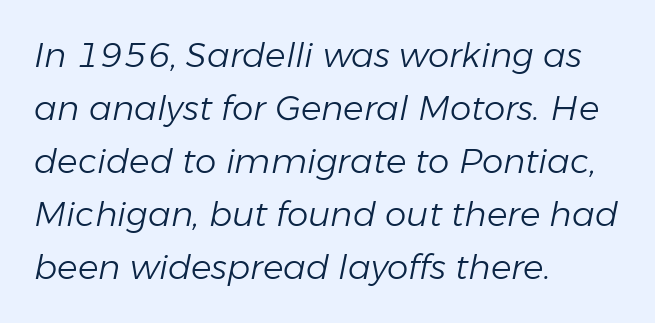
Quick note: italic. Counters stay open thanks to moderate or lighter strokes. The compositor pushed each line to the left boundary. There is no visible air inserted between adjacent glyphs. You could not count columns in this text — the font is proportionally spaced.
